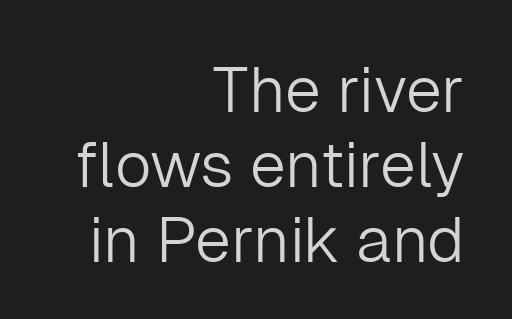
The image shows 64 px light sans-serif type, upright; set right-aligned, line spacing 1.17x, normal letter spacing, not underlined; low stroke contrast and a medium x-height.
